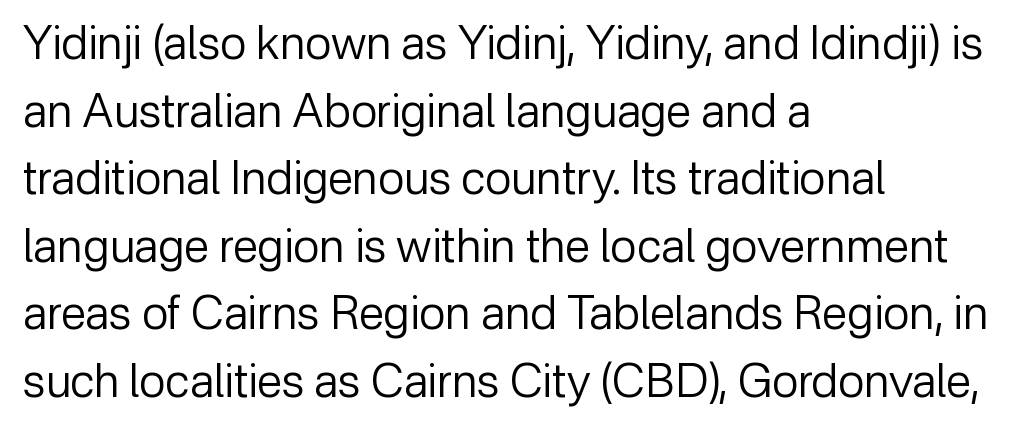
{"serif": "no", "italic": "no", "bold": "no", "weight": "regular", "width": "normal", "stroke_contrast": "low", "x_height": "medium", "monospaced": "no", "underline": "no", "align": "left", "line_spacing": "normal", "line_spacing_ratio": 1.47, "letter_spacing": "normal", "letter_spacing_em": 0.0, "glyph_px": 46}
